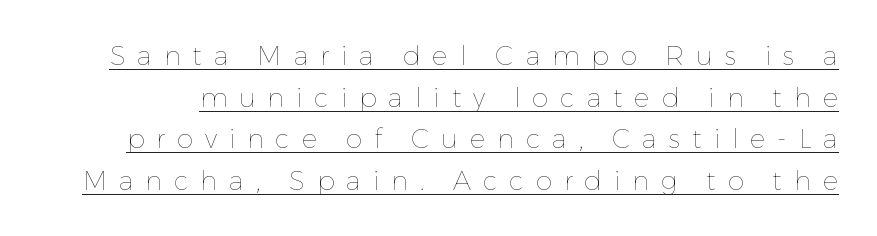
Q: Is the text bold? A: No.
Q: Is the text italic (slanted)? A: No, it is upright.
Q: Is the text underlined? A: Yes.
Q: Is the spacing between letters normal or unusually wide? A: Unusually wide.
Q: Is the spacing between lines tight, normal or loose? A: Normal.
